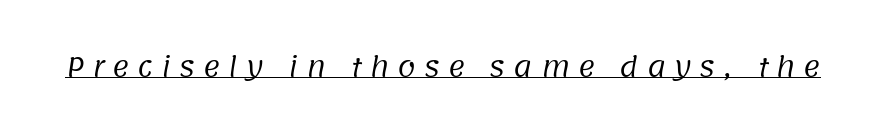
Somebody hit Ctrl+U on this one — the words are underlined. Compared with typical body copy, the letter spacing here is much looser. Stroke mass is kept to a normal reading level or below.
